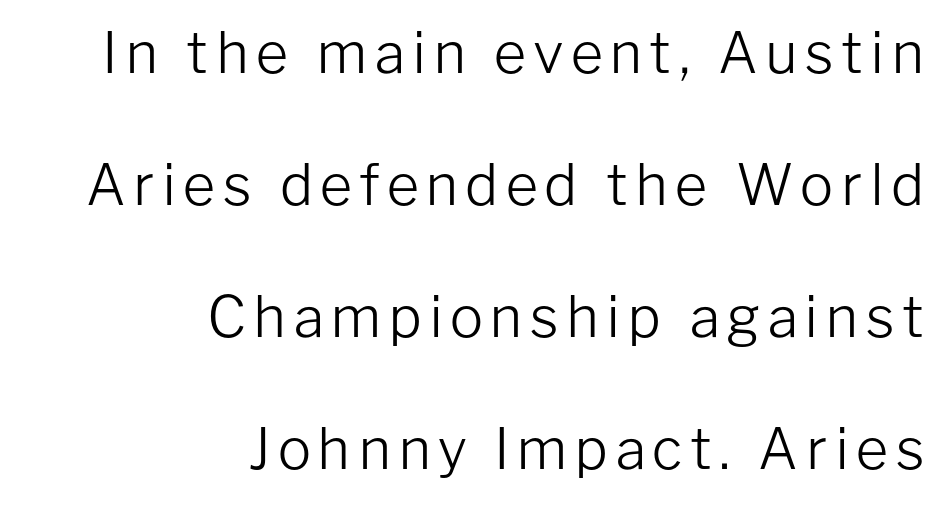
Q: Is the text bold? A: No.
Q: Is the text italic (slanted)? A: No, it is upright.
Q: Is the typeface a serif or a sans-serif typeface? A: Sans-serif.
Q: Is the text underlined? A: No.
Q: How is the paragraph aligned? A: Right-aligned.
Q: Is the spacing between lines tight, normal or loose? A: Loose.
Q: Width (condensed, normal, or wide)? A: Normal.
Q: Stroke contrast? A: Low.
Q: x-height? A: Medium.
Q: Monospaced? A: No.
